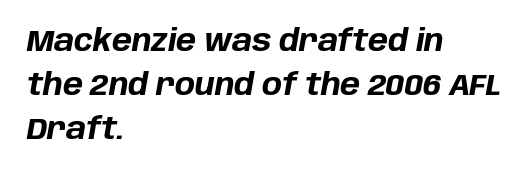
Q: Is the text bold? A: Yes.
Q: Is the text italic (slanted)? A: Yes, it leans right by about 10 degrees.
Q: Is the text underlined? A: No.
Q: How is the paragraph aligned? A: Left-aligned.
Q: Is the spacing between letters normal or unusually wide? A: Normal.
Q: Is the spacing between lines tight, normal or loose? A: Normal.
Q: Width (condensed, normal, or wide)? A: Normal.
Q: Stroke contrast? A: Low.
Q: x-height? A: Large.
Q: Monospaced? A: No.
